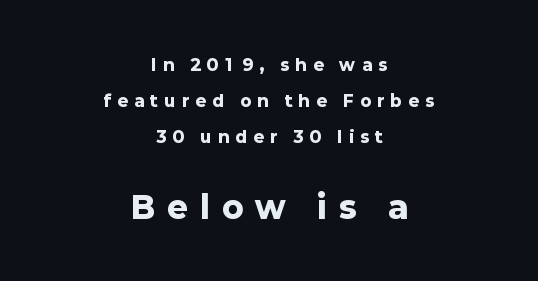
Q: Is the text bold? A: Yes.
Q: Is the text italic (slanted)? A: No, it is upright.
Q: Is the typeface a serif or a sans-serif typeface? A: Sans-serif.
Q: Is the text underlined? A: No.
Q: How is the paragraph aligned? A: Centered.
Q: Is the spacing between letters normal or unusually wide? A: Unusually wide.
Q: Is the spacing between lines tight, normal or loose? A: Loose.
Q: Which block of text is set in a larger size, the first (top) or the second (bottom)? A: The second (bottom) one.
Q: Width (condensed, normal, or wide)? A: Normal.
Q: Stroke contrast? A: Low.
Q: x-height? A: Medium.
Q: Monospaced? A: No.
